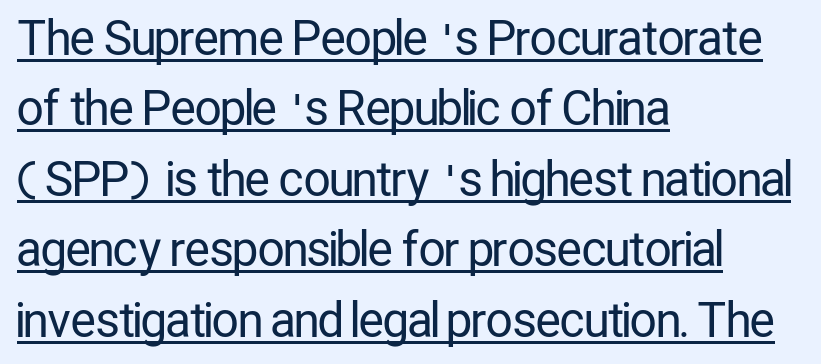
{"serif": "no", "italic": "no", "bold": "no", "weight": "regular", "width": "condensed", "stroke_contrast": "low", "x_height": "medium", "monospaced": "no", "underline": "yes", "align": "left", "line_spacing": "normal", "line_spacing_ratio": 1.5, "letter_spacing": "normal", "letter_spacing_em": 0.0, "glyph_px": 47}
